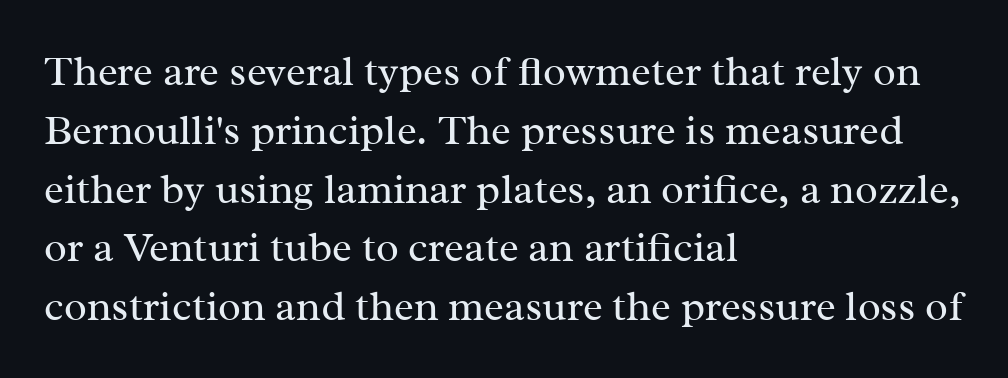
Weight class: somewhere from thin through regular. You could call the tracking neutral — neither tight nor loose. Layout note: lines flush left. The face used here is proportionally spaced, like ordinary book or web type. Lines of text with bare space underneath. Every character sits straight up, as roman type does.
